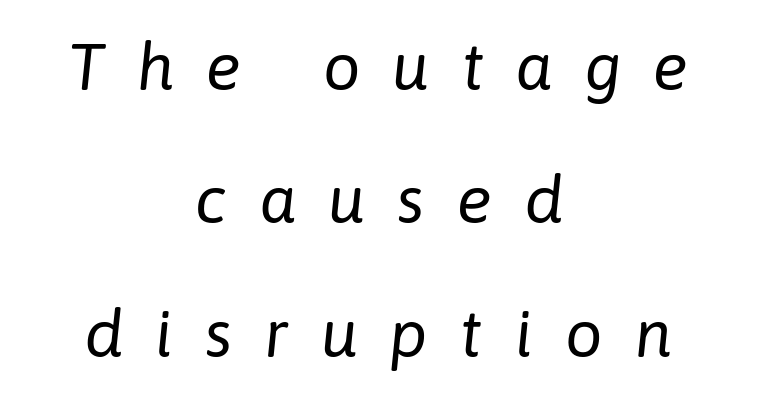
The image shows 66 px regular-weight type, italic (leaning right); set centered, loose line spacing (2.02x), unusually wide letter spacing (+0.49 em), not underlined; low stroke contrast and a medium x-height.
